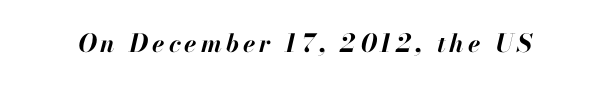
{"italic": "yes", "lean": "right", "slant_degrees": 13, "bold": "yes", "underline": "no", "glyph_px": 25}
